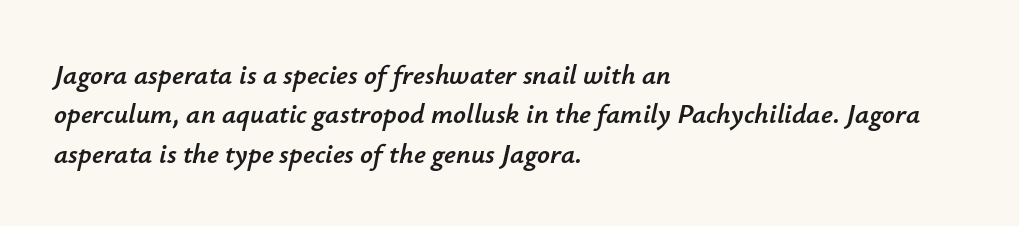
{"italic": "yes", "lean": "right", "slant_degrees": 12, "width": "normal", "stroke_contrast": "low", "x_height": "small", "monospaced": "no", "underline": "no", "align": "left", "line_spacing": "normal", "line_spacing_ratio": 1.41, "letter_spacing": "normal", "letter_spacing_em": 0.0, "glyph_px": 28}
